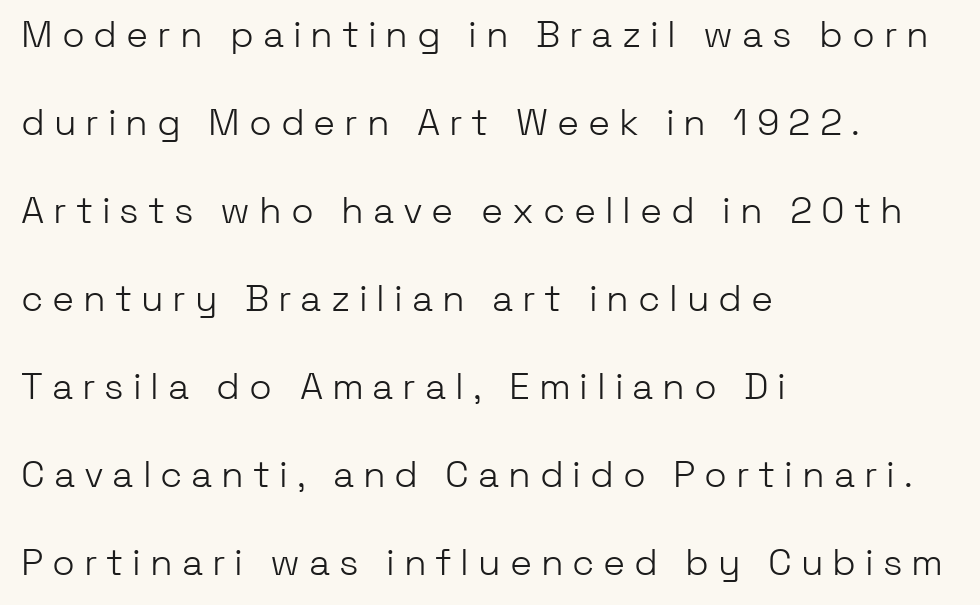
Q: Is the text bold? A: No.
Q: Is the text italic (slanted)? A: No, it is upright.
Q: Is the typeface a serif or a sans-serif typeface? A: Sans-serif.
Q: Is the text underlined? A: No.
Q: How is the paragraph aligned? A: Left-aligned.
Q: Is the spacing between letters normal or unusually wide? A: Unusually wide.
Q: Is the spacing between lines tight, normal or loose? A: Loose.
Q: Width (condensed, normal, or wide)? A: Normal.
Q: Stroke contrast? A: Low.
Q: x-height? A: Medium.
Q: Monospaced? A: No.
